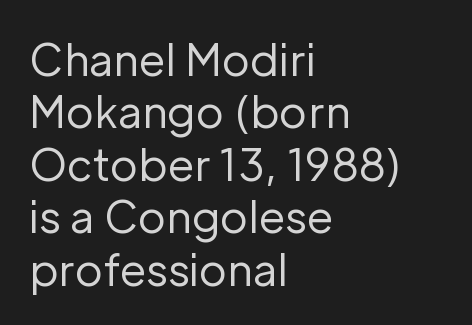
Q: Is the text bold? A: No.
Q: Is the text italic (slanted)? A: No, it is upright.
Q: Is the typeface a serif or a sans-serif typeface? A: Sans-serif.
Q: Is the text underlined? A: No.
Q: How is the paragraph aligned? A: Left-aligned.
Q: Is the spacing between letters normal or unusually wide? A: Normal.
Q: Width (condensed, normal, or wide)? A: Normal.
Q: Stroke contrast? A: Low.
Q: x-height? A: Medium.
Q: Monospaced? A: No.
